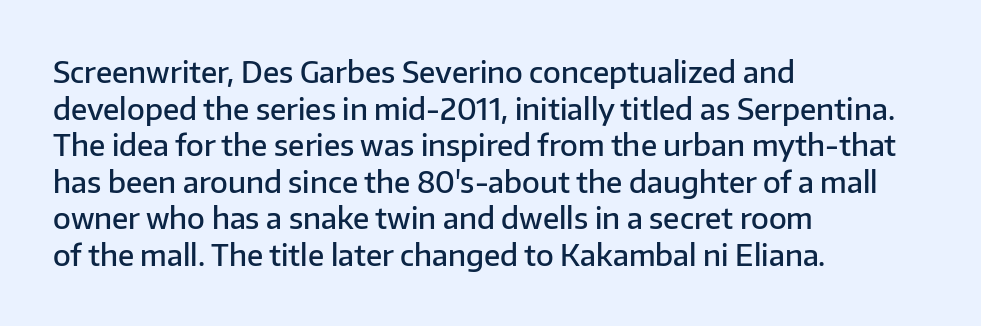
The image shows 29 px semibold sans-serif type, upright; set left-aligned, normal line spacing (1.26x), normal letter spacing, not underlined; low stroke contrast and a medium x-height.
